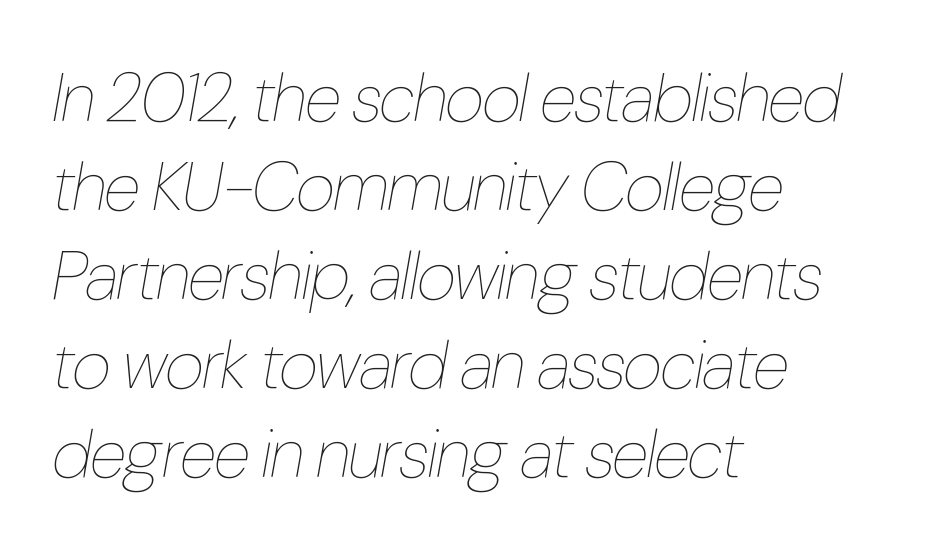
The image shows 68 px thin, condensed type, italic (leaning right); set left-aligned, normal line spacing (1.31x), normal letter spacing, not underlined; low stroke contrast and a medium x-height.
